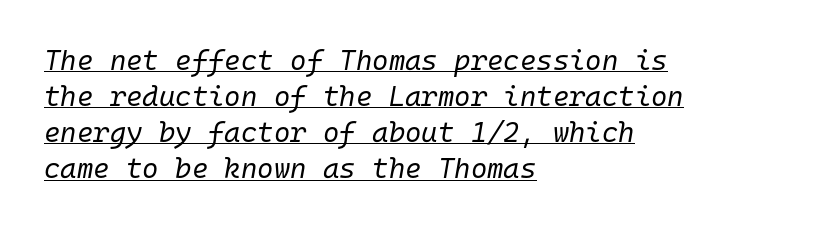
The image shows 28 px regular-weight type, italic (leaning right), monospaced; set left-aligned, normal line spacing (1.29x), normal letter spacing, underlined; low stroke contrast and a medium x-height.
